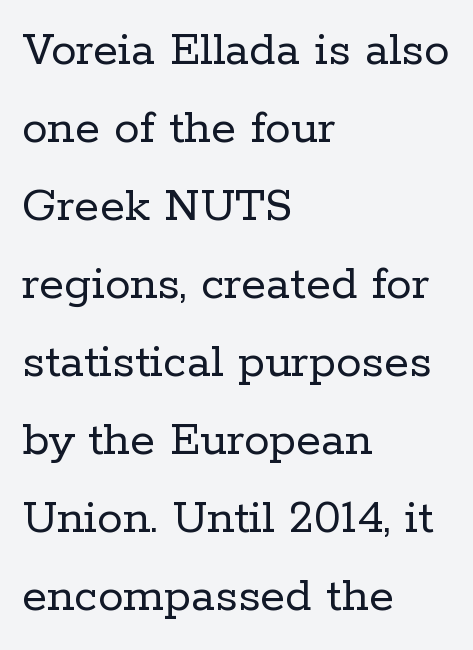
Q: Is the text bold? A: No.
Q: Is the text italic (slanted)? A: No, it is upright.
Q: Is the typeface a serif or a sans-serif typeface? A: Serif.
Q: Is the text underlined? A: No.
Q: How is the paragraph aligned? A: Left-aligned.
Q: Is the spacing between letters normal or unusually wide? A: Normal.
Q: Is the spacing between lines tight, normal or loose? A: Normal.
Q: Width (condensed, normal, or wide)? A: Normal.
Q: Stroke contrast? A: Low.
Q: x-height? A: Medium.
Q: Monospaced? A: No.
